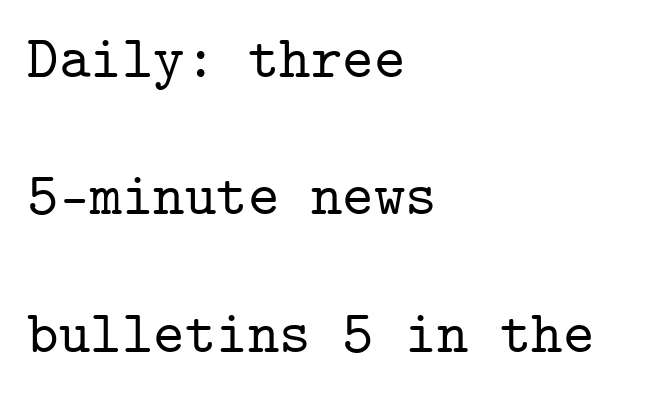
The image shows 60 px serif type, upright, monospaced; set left-aligned, loose line spacing (2.29x), normal letter spacing, not underlined; low stroke contrast and a medium x-height.
